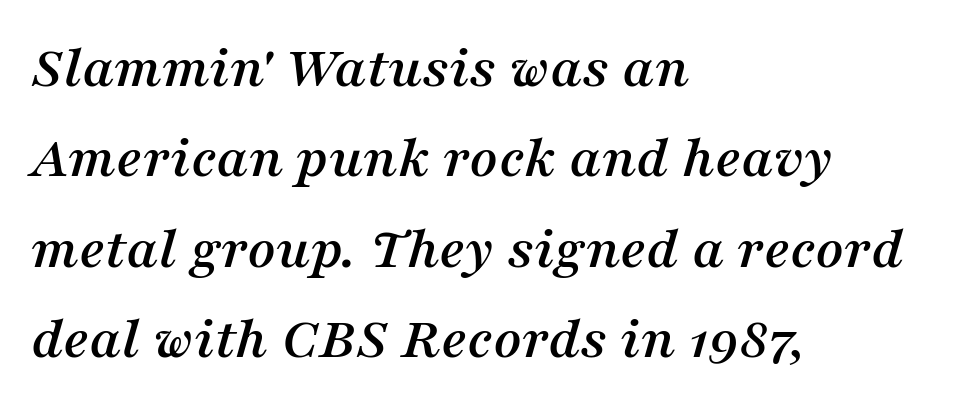
{"serif": "yes", "italic": "yes", "lean": "right", "slant_degrees": 16, "width": "normal", "stroke_contrast": "medium", "x_height": "medium", "monospaced": "no", "underline": "no", "align": "left", "line_spacing": "normal", "line_spacing_ratio": 1.48, "letter_spacing": "normal", "letter_spacing_em": 0.0, "glyph_px": 61}
